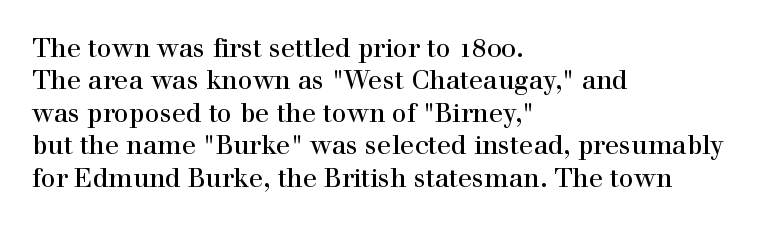
Q: Is the text italic (slanted)? A: No, it is upright.
Q: Is the text underlined? A: No.
Q: How is the paragraph aligned? A: Left-aligned.
Q: Is the spacing between letters normal or unusually wide? A: Normal.
Q: Is the spacing between lines tight, normal or loose? A: Normal.
